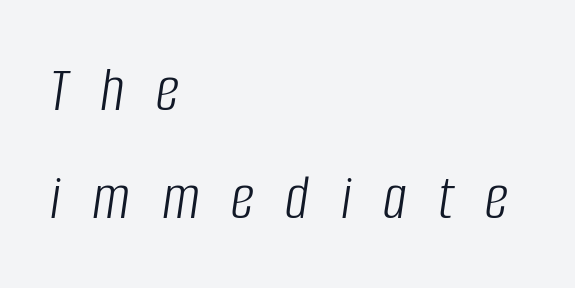
{"italic": "yes", "lean": "right", "slant_degrees": 8, "bold": "no", "weight": "light", "width": "condensed", "stroke_contrast": "low", "x_height": "large", "monospaced": "no", "underline": "no", "align": "left", "line_spacing": "normal", "line_spacing_ratio": 1.63, "letter_spacing": "wide", "letter_spacing_em": 0.48, "glyph_px": 66}
